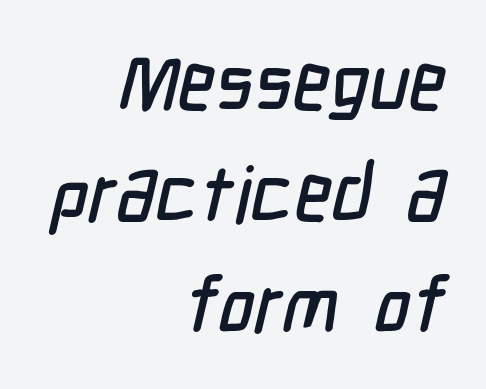
Q: Is the typeface a serif or a sans-serif typeface? A: Sans-serif.
Q: Is the text underlined? A: No.
Q: How is the paragraph aligned? A: Right-aligned.
Q: Is the spacing between letters normal or unusually wide? A: Normal.
Q: Is the spacing between lines tight, normal or loose? A: Normal.
Q: Width (condensed, normal, or wide)? A: Condensed.
Q: Stroke contrast? A: Low.
Q: x-height? A: Medium.
Q: Monospaced? A: No.
